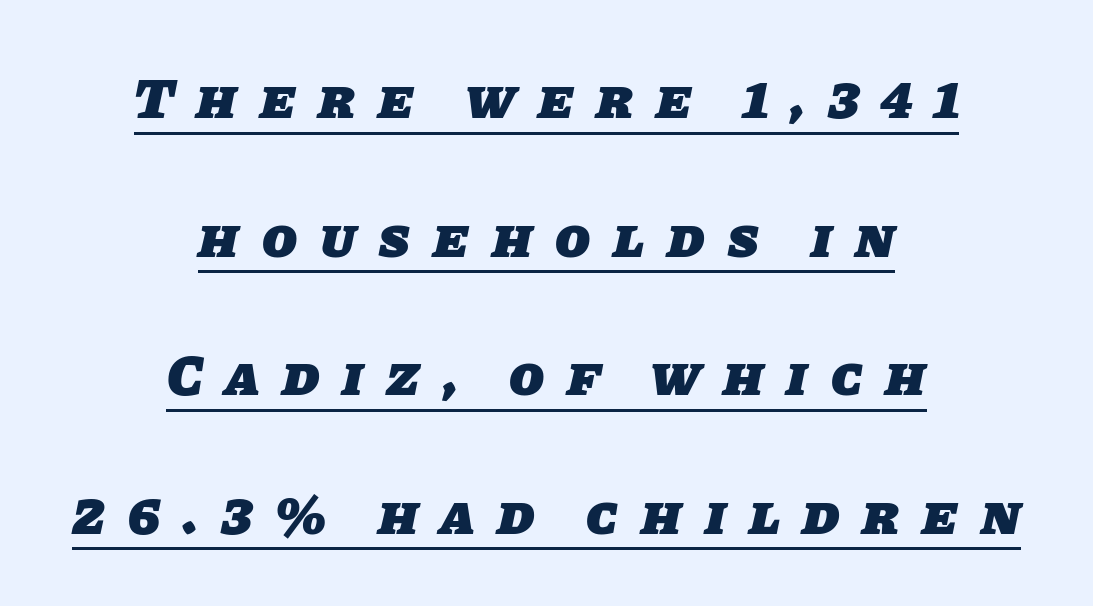
This block would shrink considerably if given ordinary leading; it's expanded now. The rendered words wear a rule along their underside. The tracking jumps out immediately: characters are airy and widely separated. Compared with a flush-left layout, this one balances lines on the center instead. Varying glyph widths throughout — classic text-font behaviour. The characters look thick and weighty, a clear bold.
